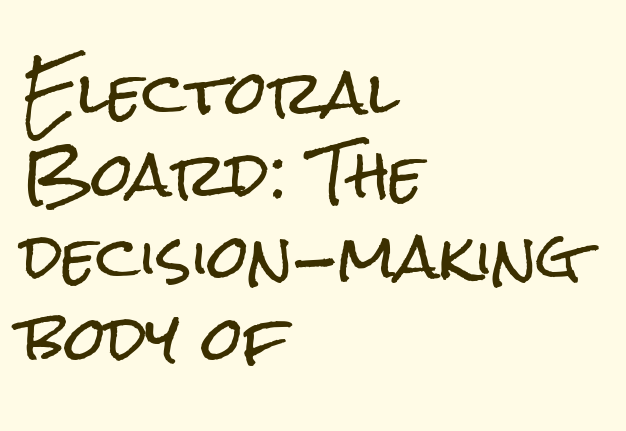
Q: Is the text italic (slanted)? A: No, it is upright.
Q: Is the typeface a serif or a sans-serif typeface? A: Sans-serif.
Q: Is the text underlined? A: No.
Q: How is the paragraph aligned? A: Left-aligned.
Q: Is the spacing between letters normal or unusually wide? A: Normal.
Q: Is the spacing between lines tight, normal or loose? A: Normal.
Q: Width (condensed, normal, or wide)? A: Condensed.
Q: Stroke contrast? A: Low.
Q: x-height? A: Medium.
Q: Monospaced? A: No.
